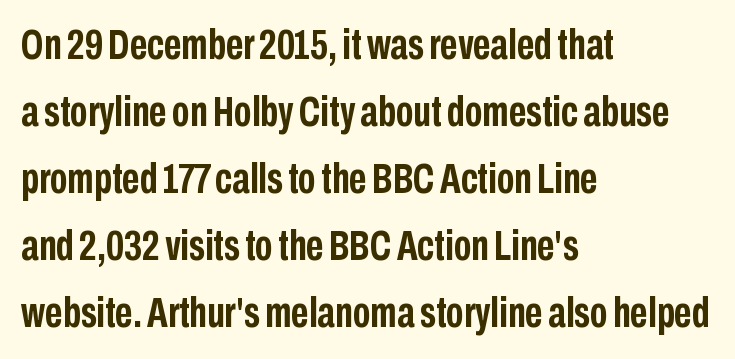
{"serif": "no", "italic": "no", "bold": "yes", "weight": "semibold", "width": "condensed", "stroke_contrast": "low", "x_height": "medium", "monospaced": "no", "underline": "no", "align": "left", "line_spacing": "normal", "line_spacing_ratio": 1.56, "letter_spacing": "normal", "letter_spacing_em": 0.0, "glyph_px": 43}
